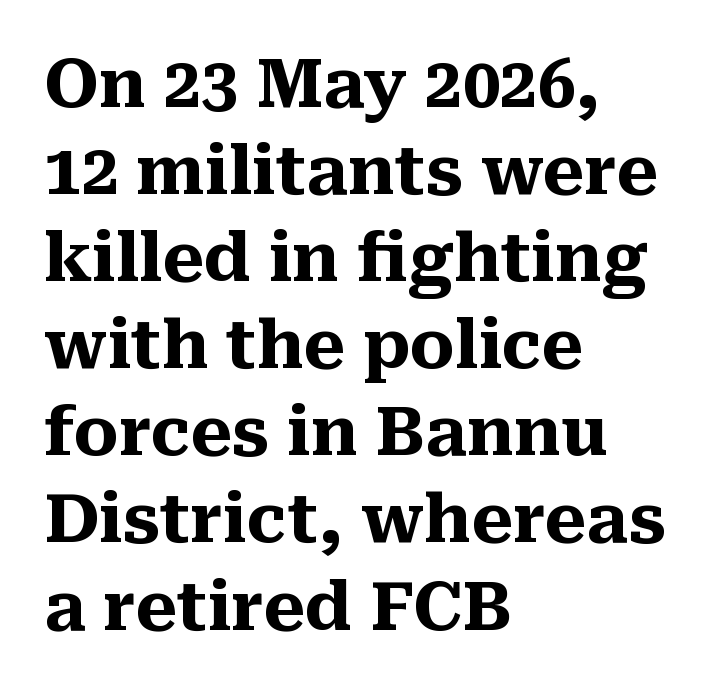
The image shows 67 px heavy serif type, upright; set left-aligned, normal line spacing (1.3x), normal letter spacing, not underlined; medium stroke contrast and a medium x-height.
